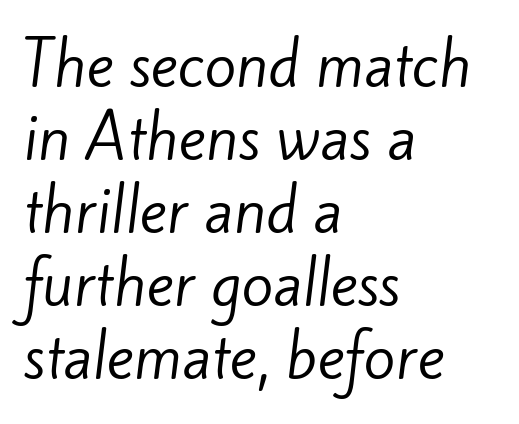
Unbolded letterforms with no extra heft. Looks like regular typesetting: each glyph gets only the width it needs. Nothing sits at the stroke ends, so this counts as sans-serif. The area under the type is left untouched. Summary of vertical rhythm: regular, with standard interline spacing. Observe the ordinary spacing: letters are neighbours, not strangers.
